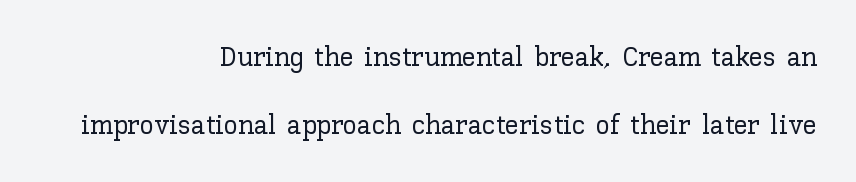
The image shows 28 px text type, upright; set right-aligned, loose line spacing (2.43x), normal letter spacing, not underlined; low stroke contrast and a medium x-height.
